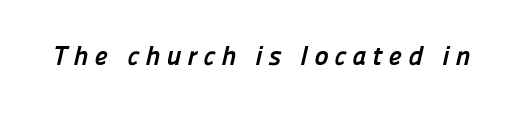
Tracking value appears strongly positive — letters spread wide. The string is rendered with underlining switched off. The sample has been set heavy, in full bold.
